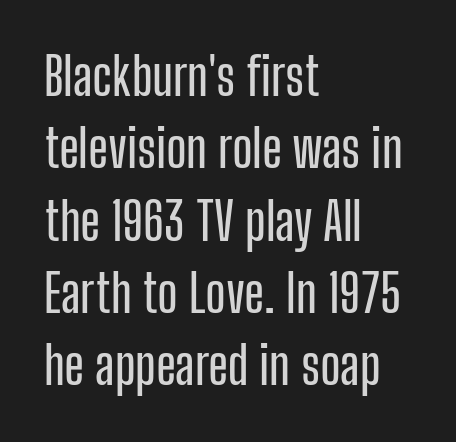
The lettering stays uniformly vertical, giving the passage a roman look. The ragged edge is on the right, which tells us the setting is flush left. This sample uses a sans-serif face. Spacing verdict: proportional, widths tailored to each character. The area under the type is left untouched. The passage shown stacks its lines at a standard gap.
